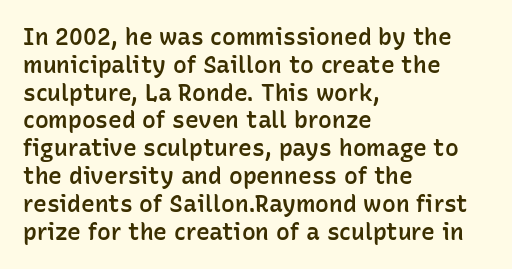
{"italic": "no", "bold": "semi", "underline": "no", "align": "left", "line_spacing_ratio": 1.21, "letter_spacing": "normal", "letter_spacing_em": 0.0, "glyph_px": 23}
